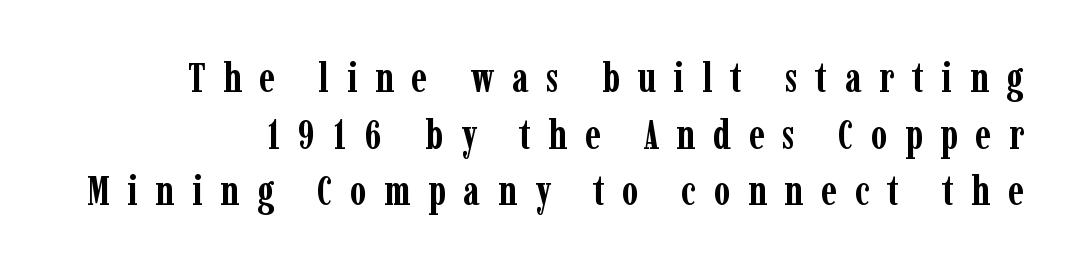
Does the lettering tilt? It doesn't — this is upright. Look at the stroke-to-counter ratio: heavy, a bold. Think of a printed novel: that variable character pitch is what you see here. The passage shown is typeset with a serif family.
